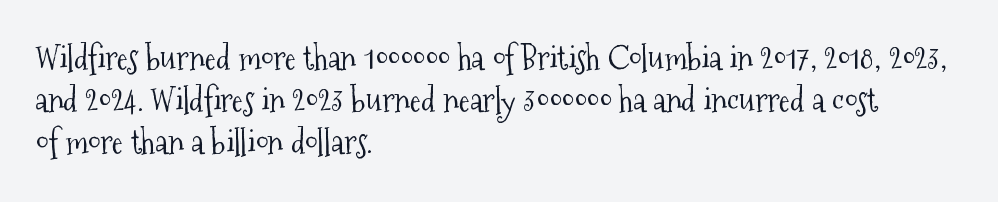
The image shows 33 px light, condensed serif type, upright; set left-aligned, normal line spacing (1.28x), normal letter spacing, not underlined; medium stroke contrast and a medium x-height.
